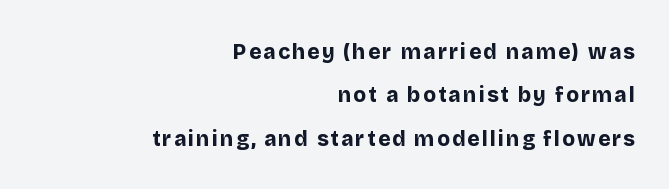
Nobody drew a line under any word here. You could fit nearly another row in the gap between these rows. Posture: vertical. The ragged edge is on the left, which tells us the setting is flush right. These words are printed bold, with thick strokes throughout.
